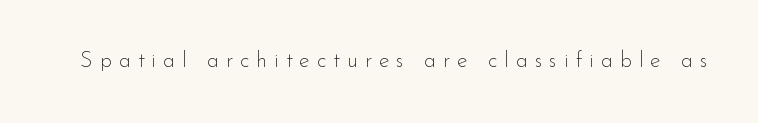
Substantial extra tracking has been applied to these lines. Posture: upright roman. A bare baseline throughout the passage. A quiet, ordinary-to-light weight characterises the typeface.
